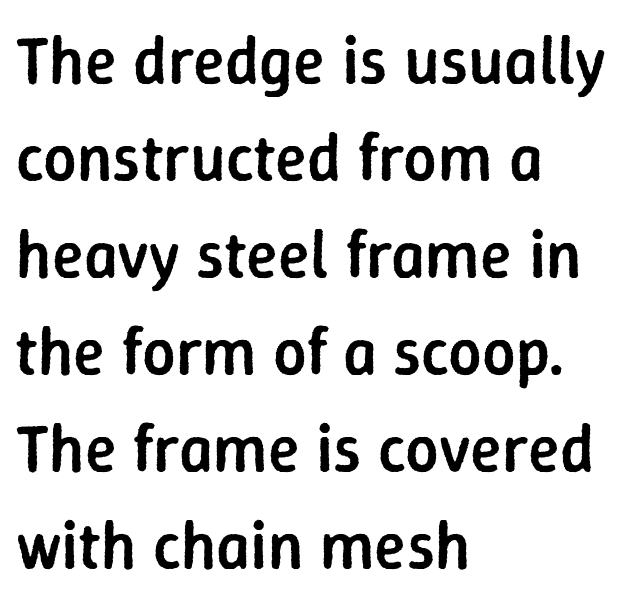
Q: Is the text bold? A: Semi-bold.
Q: Is the text italic (slanted)? A: No, it is upright.
Q: Is the typeface a serif or a sans-serif typeface? A: Sans-serif.
Q: Is the text underlined? A: No.
Q: How is the paragraph aligned? A: Left-aligned.
Q: Is the spacing between letters normal or unusually wide? A: Normal.
Q: Is the spacing between lines tight, normal or loose? A: Normal.
Q: Width (condensed, normal, or wide)? A: Normal.
Q: Stroke contrast? A: Low.
Q: x-height? A: Medium.
Q: Monospaced? A: No.
